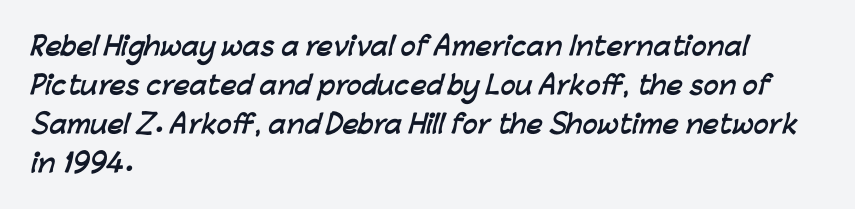
The area under the type is left untouched. Nobody touched the tracking dial on this one. Summary of vertical rhythm: regular, with standard interline spacing. These lines are set flush left with a ragged right edge. Typographic density is high because the face is bold.
